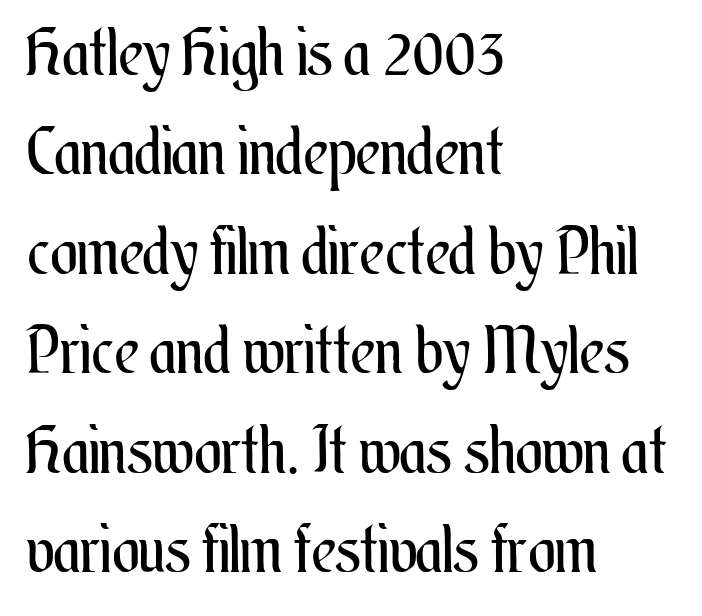
A normal amount of white space separates one row of letters from the next. Nobody drew a line under any word here. Is this a heavy cut? Hardly; it is regular or lighter. These lines were composed using upright roman letters. Do the characters align in a grid? No, the font is proportional. Between one letter and the next there's only the usual sliver of space.
